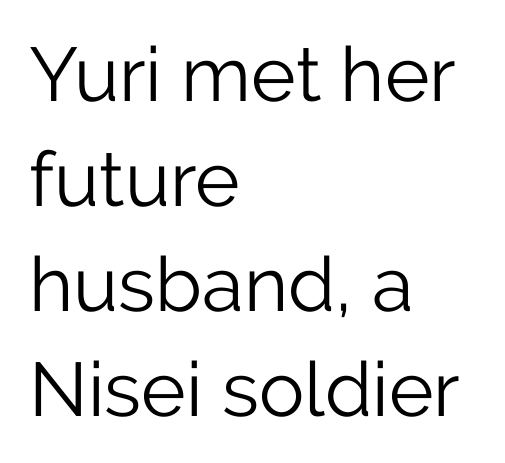
When letters stand straight like this, we call the style roman or upright. Descenders hang freely into open space. Baseline-to-baseline distance is the conventional proportion of letter height. Reading down the block, your eye returns to a fixed left position each line. The face looks like a standard text weight, possibly lighter.
